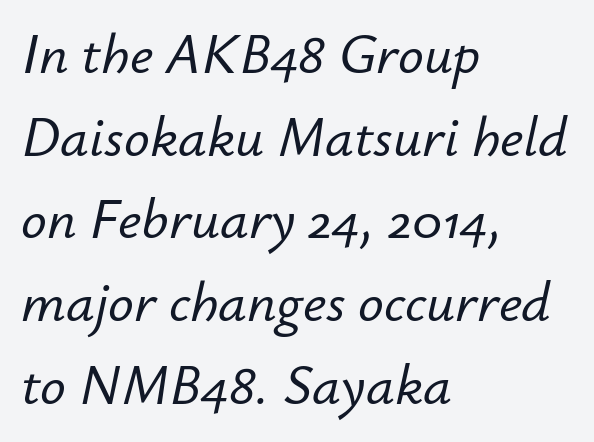
The image shows 57 px text type, italic (leaning right); set left-aligned, normal line spacing (1.45x), normal letter spacing, not underlined; low stroke contrast and a small x-height.
